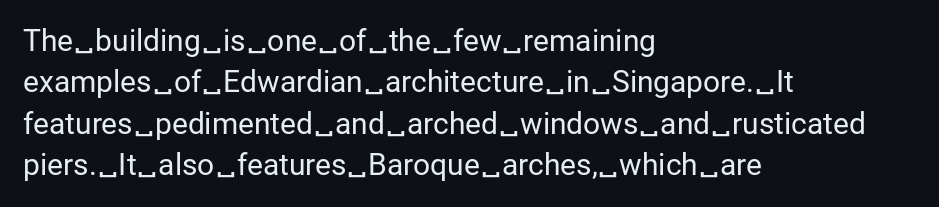
The image shows 30 px regular-weight sans-serif type, upright; set left-aligned, normal line spacing (1.38x), normal letter spacing, not underlined; low stroke contrast and a medium x-height.
